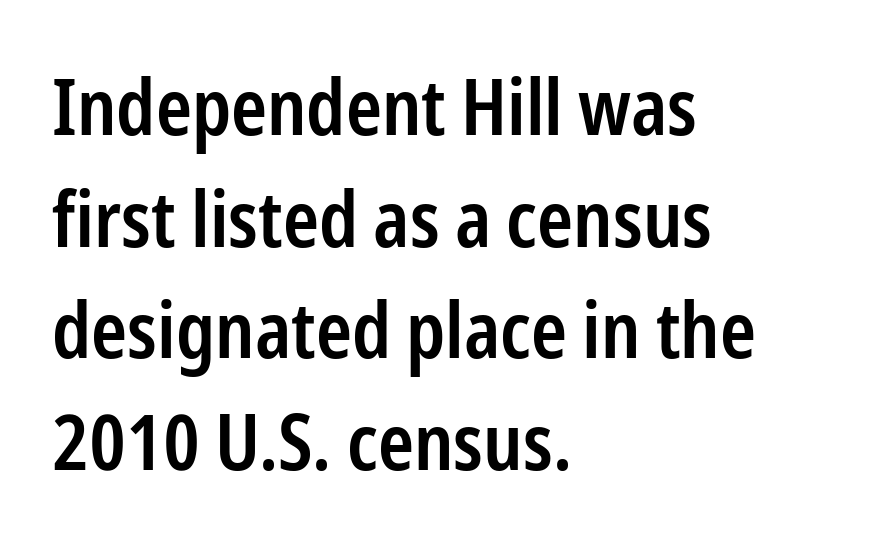
The image shows 77 px semibold, condensed sans-serif type, upright; set left-aligned, normal line spacing (1.45x), normal letter spacing, not underlined; low stroke contrast and a medium x-height.
